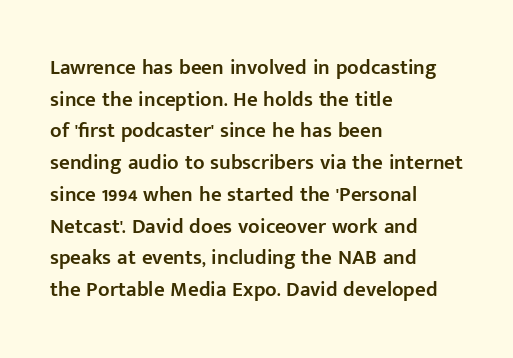
The image shows 21 px text type, upright; set left-aligned, normal line spacing (1.51x), normal letter spacing, not underlined.
